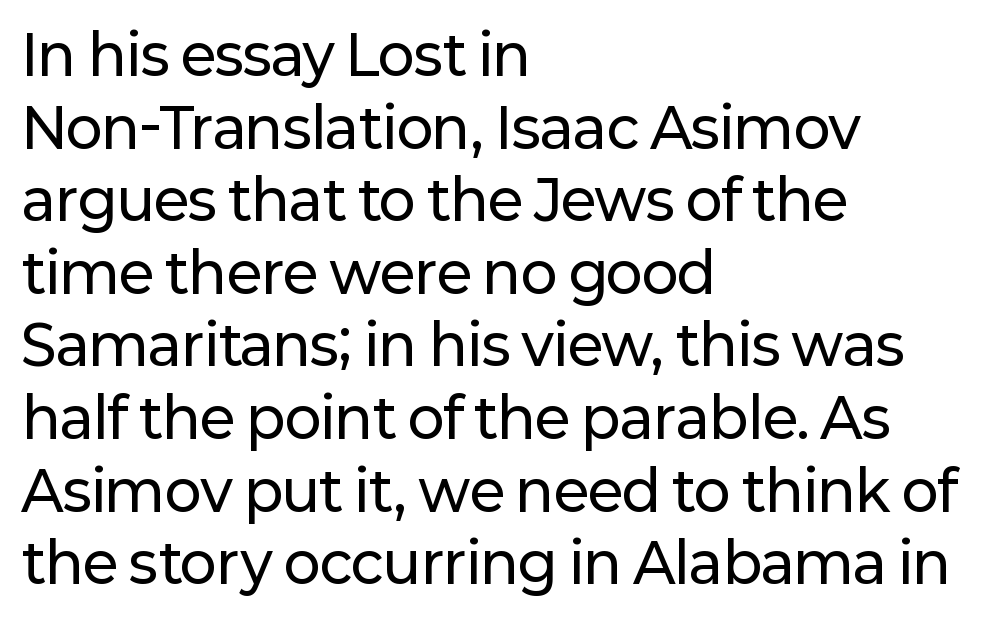
The image shows 55 px sans-serif type, upright; set left-aligned, normal line spacing (1.32x), normal letter spacing, not underlined; low stroke contrast and a medium x-height.
